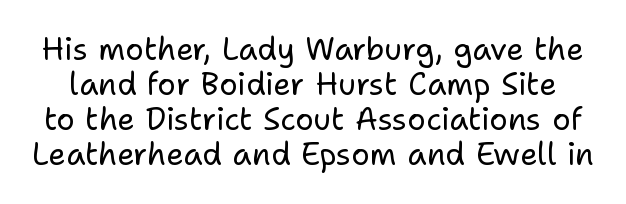
{"serif": "no", "italic": "no", "bold": "no", "weight": "regular", "width": "normal", "stroke_contrast": "low", "x_height": "medium", "monospaced": "no", "underline": "no", "line_spacing": "tight", "line_spacing_ratio": 1.13, "letter_spacing": "normal", "letter_spacing_em": 0.0, "glyph_px": 31}
